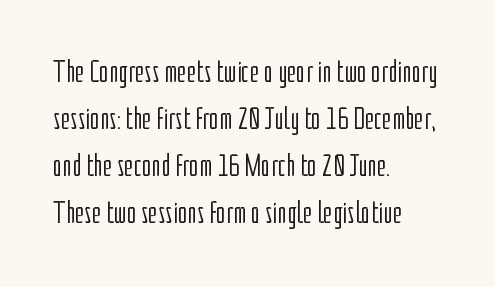
The image shows 32 px light, condensed sans-serif type, upright; set left-aligned, normal line spacing (1.47x), normal letter spacing, not underlined; low stroke contrast and a medium x-height.
